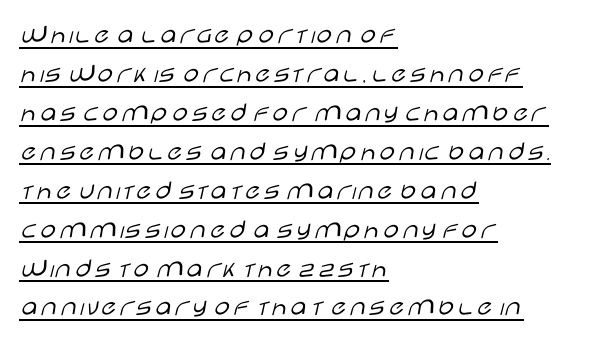
Q: Is the text bold? A: No.
Q: Is the text italic (slanted)? A: Yes.
Q: Is the typeface a serif or a sans-serif typeface? A: Sans-serif.
Q: Is the text underlined? A: Yes.
Q: How is the paragraph aligned? A: Left-aligned.
Q: Is the spacing between letters normal or unusually wide? A: Normal.
Q: Is the spacing between lines tight, normal or loose? A: Normal.
Q: Width (condensed, normal, or wide)? A: Wide.
Q: Stroke contrast? A: Low.
Q: x-height? A: Large.
Q: Monospaced? A: No.
